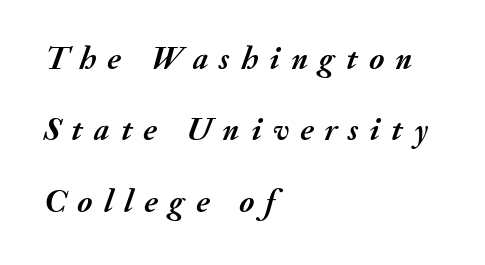
Q: Is the text bold? A: Yes.
Q: Is the text italic (slanted)? A: Yes, it leans right by about 20 degrees.
Q: Is the text underlined? A: No.
Q: How is the paragraph aligned? A: Left-aligned.
Q: Is the spacing between letters normal or unusually wide? A: Unusually wide.
Q: Is the spacing between lines tight, normal or loose? A: Loose.
Q: Width (condensed, normal, or wide)? A: Normal.
Q: Stroke contrast? A: Medium.
Q: x-height? A: Small.
Q: Monospaced? A: No.
